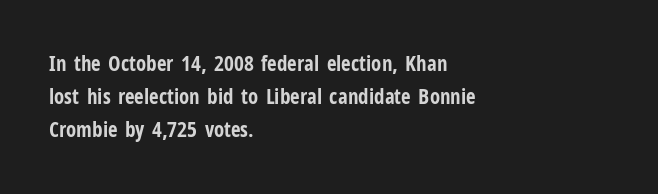
{"italic": "no", "bold": "yes", "underline": "no", "align": "left", "line_spacing": "normal", "line_spacing_ratio": 1.58, "letter_spacing": "normal", "letter_spacing_em": 0.0, "glyph_px": 21}
